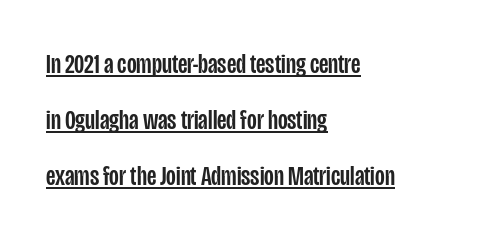
{"serif": "no", "italic": "no", "width": "condensed", "stroke_contrast": "low", "x_height": "large", "monospaced": "no", "underline": "yes", "align": "left", "line_spacing": "loose", "line_spacing_ratio": 2.0, "letter_spacing": "normal", "letter_spacing_em": 0.0, "glyph_px": 28}
